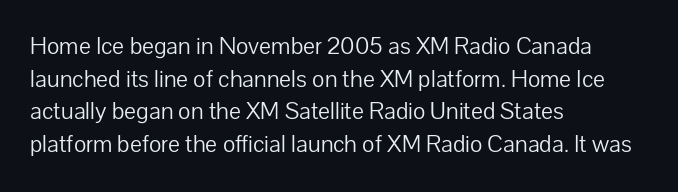
The image shows 25 px text type, upright; set left-aligned, normal line spacing (1.31x), normal letter spacing, not underlined.
